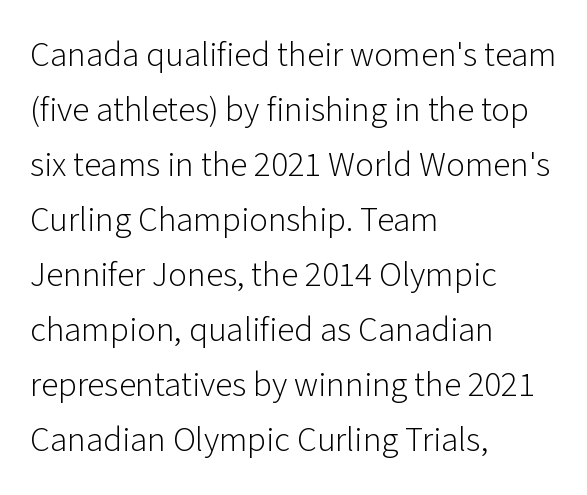
Q: Is the text bold? A: No.
Q: Is the text italic (slanted)? A: No, it is upright.
Q: Is the typeface a serif or a sans-serif typeface? A: Sans-serif.
Q: Is the text underlined? A: No.
Q: How is the paragraph aligned? A: Left-aligned.
Q: Is the spacing between letters normal or unusually wide? A: Normal.
Q: Is the spacing between lines tight, normal or loose? A: Normal.
Q: Width (condensed, normal, or wide)? A: Normal.
Q: Stroke contrast? A: Low.
Q: x-height? A: Medium.
Q: Monospaced? A: No.
